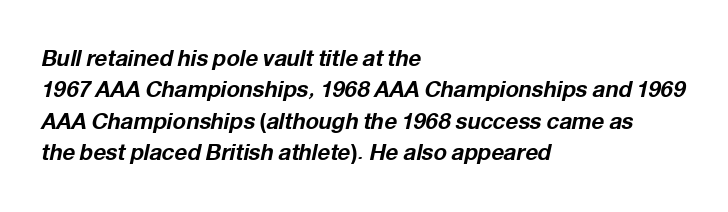
Q: Is the text bold? A: Yes.
Q: Is the text italic (slanted)? A: Yes, it leans right by about 12 degrees.
Q: Is the text underlined? A: No.
Q: How is the paragraph aligned? A: Left-aligned.
Q: Is the spacing between letters normal or unusually wide? A: Normal.
Q: Is the spacing between lines tight, normal or loose? A: Normal.
